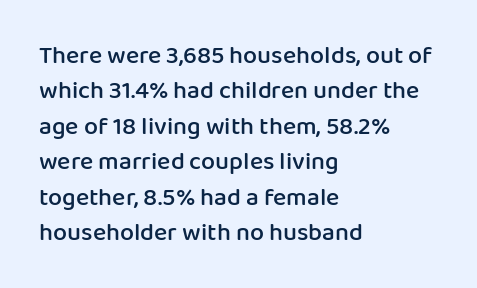
Q: Is the text bold? A: Semi-bold.
Q: Is the text italic (slanted)? A: No, it is upright.
Q: Is the text underlined? A: No.
Q: How is the paragraph aligned? A: Left-aligned.
Q: Is the spacing between letters normal or unusually wide? A: Normal.
Q: Is the spacing between lines tight, normal or loose? A: Normal.
